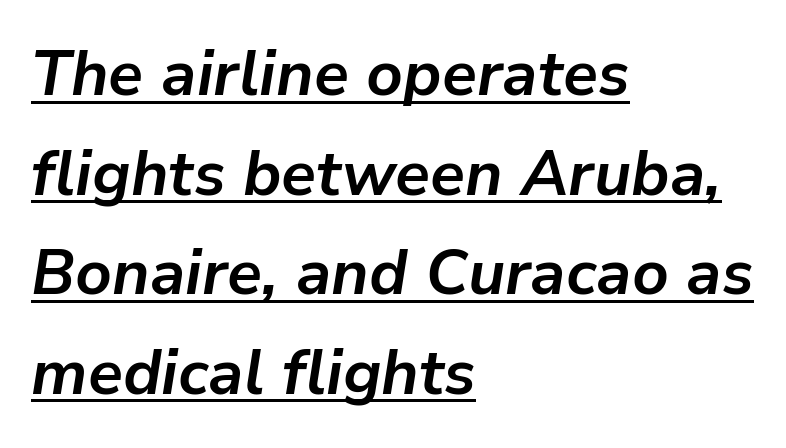
Q: Is the text bold? A: Yes.
Q: Is the text italic (slanted)? A: Yes, it leans right by about 9 degrees.
Q: Is the text underlined? A: Yes.
Q: How is the paragraph aligned? A: Left-aligned.
Q: Is the spacing between letters normal or unusually wide? A: Normal.
Q: Is the spacing between lines tight, normal or loose? A: Normal.
Q: Width (condensed, normal, or wide)? A: Normal.
Q: Stroke contrast? A: Low.
Q: x-height? A: Medium.
Q: Monospaced? A: No.
